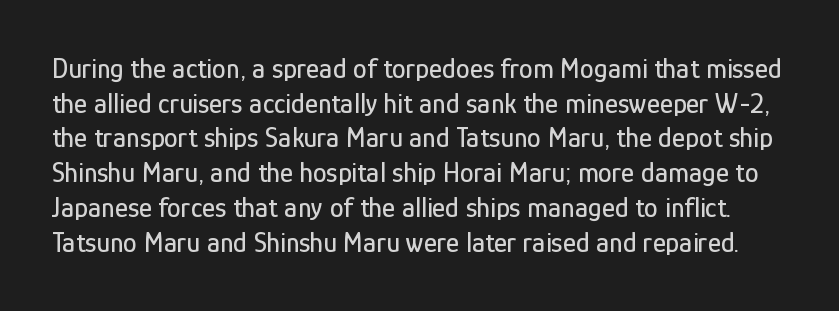
Are there feet on the stems? There aren't — it's a sans. Any mark beneath the type? The region is blank. The axis of the letterforms is exactly vertical. Here the designer chose a conventional face with non-uniform glyph widths.
